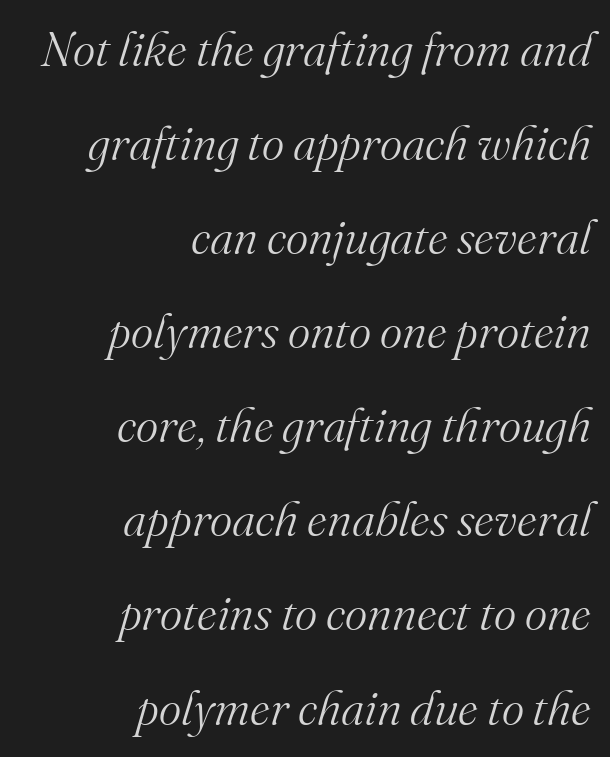
Q: Is the text bold? A: No.
Q: Is the text italic (slanted)? A: Yes, it leans right by about 16 degrees.
Q: Is the typeface a serif or a sans-serif typeface? A: Serif.
Q: Is the text underlined? A: No.
Q: How is the paragraph aligned? A: Right-aligned.
Q: Is the spacing between letters normal or unusually wide? A: Normal.
Q: Is the spacing between lines tight, normal or loose? A: Loose.
Q: Width (condensed, normal, or wide)? A: Normal.
Q: Stroke contrast? A: Medium.
Q: x-height? A: Small.
Q: Monospaced? A: No.
